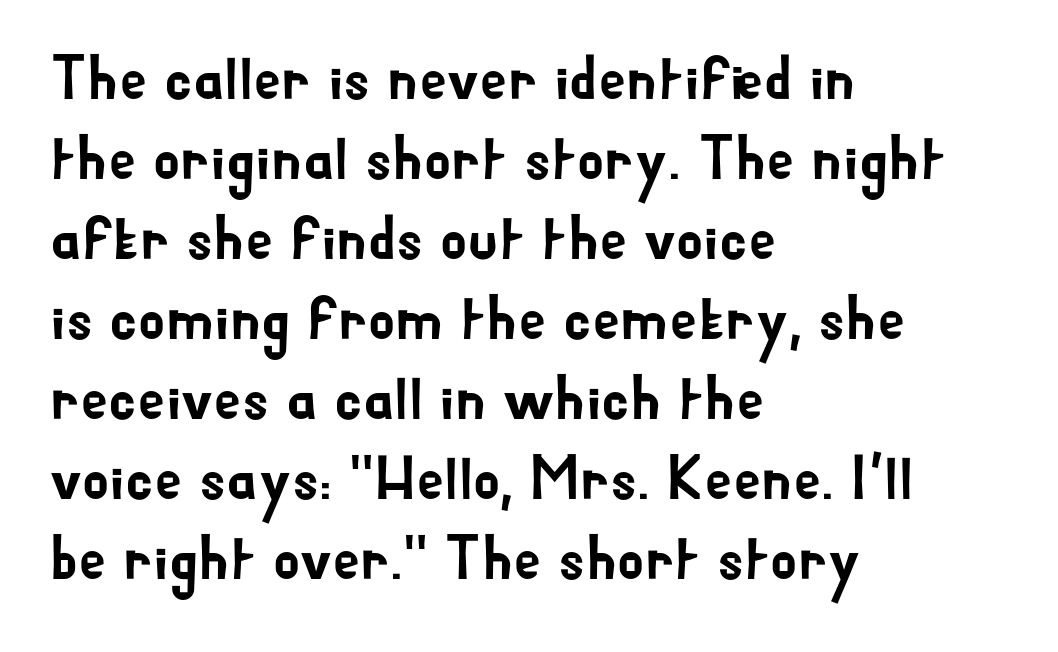
Q: Is the text italic (slanted)? A: No, it is upright.
Q: Is the typeface a serif or a sans-serif typeface? A: Sans-serif.
Q: Is the text underlined? A: No.
Q: How is the paragraph aligned? A: Left-aligned.
Q: Is the spacing between letters normal or unusually wide? A: Normal.
Q: Is the spacing between lines tight, normal or loose? A: Normal.
Q: Width (condensed, normal, or wide)? A: Normal.
Q: Stroke contrast? A: Low.
Q: x-height? A: Small.
Q: Monospaced? A: No.
